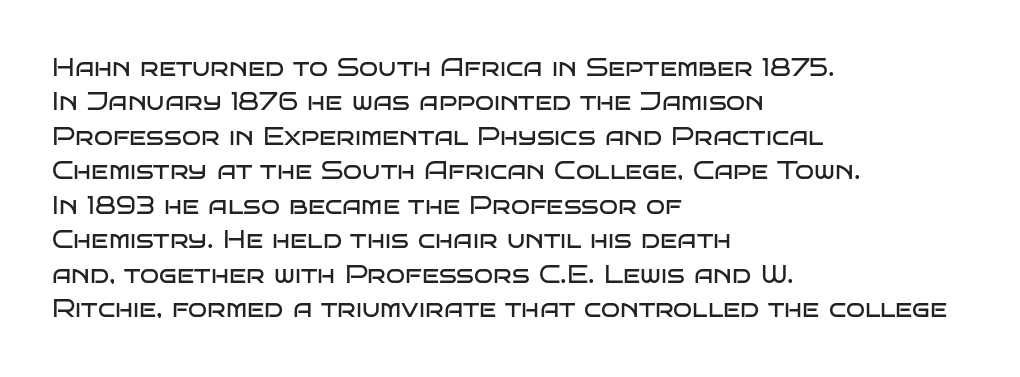
{"italic": "no", "bold": "no", "underline": "no", "align": "left", "line_spacing": "normal", "line_spacing_ratio": 1.38, "letter_spacing": "normal", "letter_spacing_em": 0.0, "glyph_px": 25}
